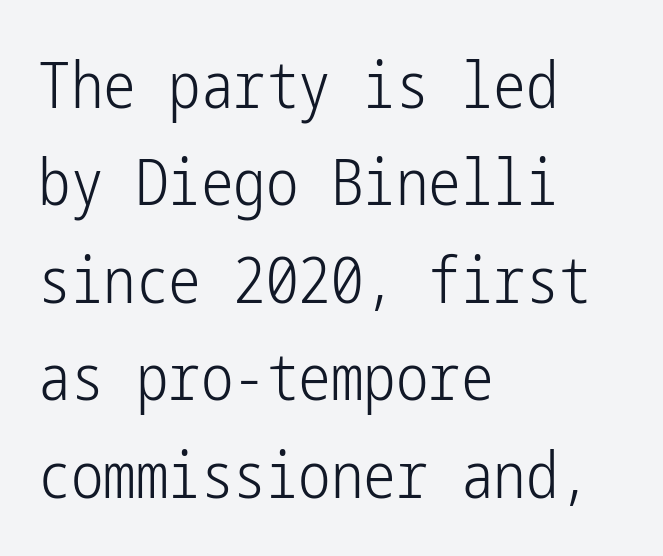
The image shows 65 px light, condensed sans-serif type, upright; set left-aligned, normal line spacing (1.5x), normal letter spacing, not underlined; low stroke contrast and a medium x-height.
